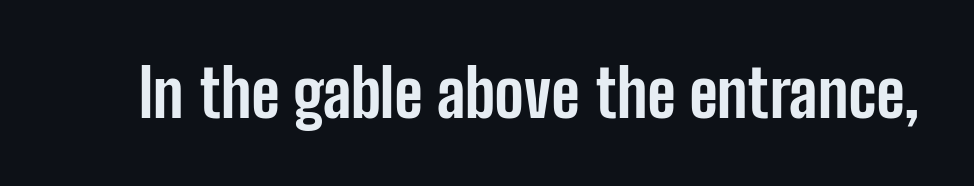
Q: Is the text bold? A: Yes.
Q: Is the text italic (slanted)? A: No, it is upright.
Q: Is the typeface a serif or a sans-serif typeface? A: Sans-serif.
Q: Is the text underlined? A: No.
Q: Is the spacing between letters normal or unusually wide? A: Normal.
Q: Width (condensed, normal, or wide)? A: Condensed.
Q: Stroke contrast? A: Low.
Q: x-height? A: Medium.
Q: Monospaced? A: No.
